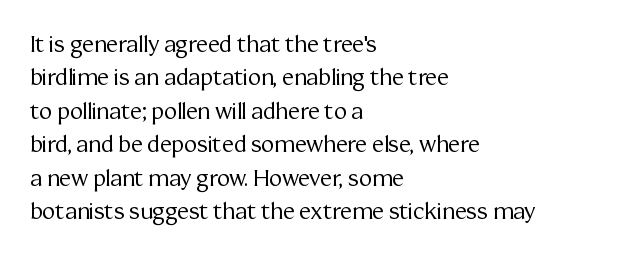
{"italic": "no", "bold": "no", "underline": "no", "align": "left", "line_spacing": "normal", "line_spacing_ratio": 1.52, "letter_spacing": "normal", "letter_spacing_em": 0.0, "glyph_px": 22}
